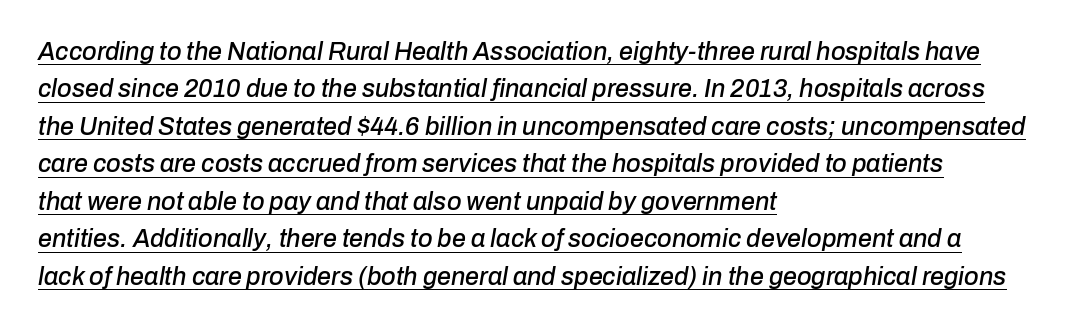
Q: Is the text italic (slanted)? A: Yes, it leans right by about 10 degrees.
Q: Is the text underlined? A: Yes.
Q: How is the paragraph aligned? A: Left-aligned.
Q: Is the spacing between letters normal or unusually wide? A: Normal.
Q: Is the spacing between lines tight, normal or loose? A: Normal.
